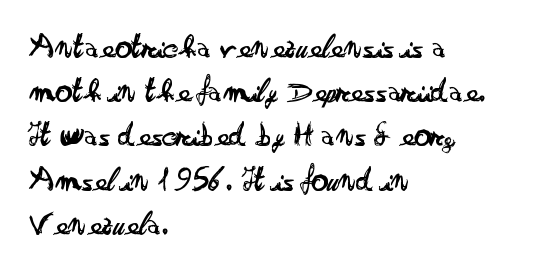
{"serif": "no", "italic": "no", "bold": "no", "weight": "regular", "width": "wide", "stroke_contrast": "low", "x_height": "small", "monospaced": "no", "underline": "no", "align": "left", "line_spacing": "normal", "line_spacing_ratio": 1.3, "letter_spacing": "normal", "letter_spacing_em": 0.0, "glyph_px": 34}
